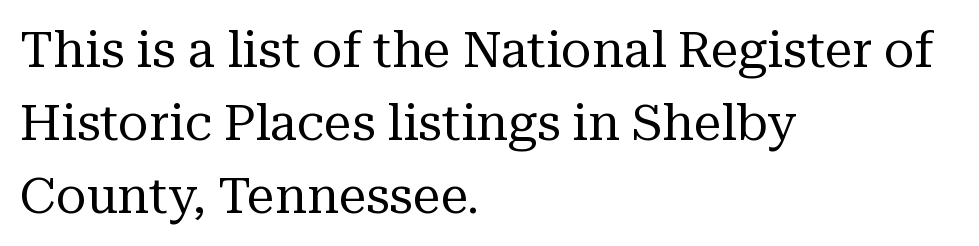
Q: Is the text bold? A: No.
Q: Is the text italic (slanted)? A: No, it is upright.
Q: Is the typeface a serif or a sans-serif typeface? A: Serif.
Q: Is the text underlined? A: No.
Q: How is the paragraph aligned? A: Left-aligned.
Q: Is the spacing between letters normal or unusually wide? A: Normal.
Q: Is the spacing between lines tight, normal or loose? A: Normal.
Q: Width (condensed, normal, or wide)? A: Normal.
Q: Stroke contrast? A: Medium.
Q: x-height? A: Medium.
Q: Monospaced? A: No.
